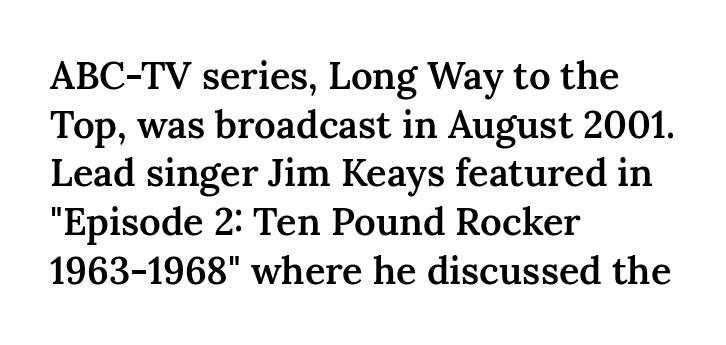
Q: Is the text bold? A: Semi-bold.
Q: Is the text italic (slanted)? A: No, it is upright.
Q: Is the typeface a serif or a sans-serif typeface? A: Serif.
Q: Is the text underlined? A: No.
Q: How is the paragraph aligned? A: Left-aligned.
Q: Is the spacing between letters normal or unusually wide? A: Normal.
Q: Is the spacing between lines tight, normal or loose? A: Normal.
Q: Width (condensed, normal, or wide)? A: Normal.
Q: Stroke contrast? A: Medium.
Q: x-height? A: Medium.
Q: Monospaced? A: No.
